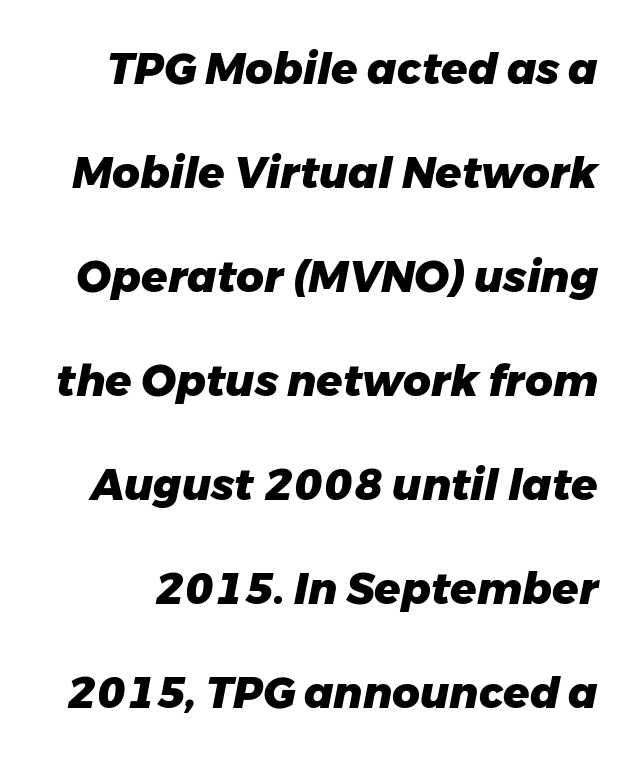
The image shows 43 px heavy type, italic (leaning right); set loose line spacing (2.42x), normal letter spacing, not underlined; low stroke contrast and a medium x-height.
